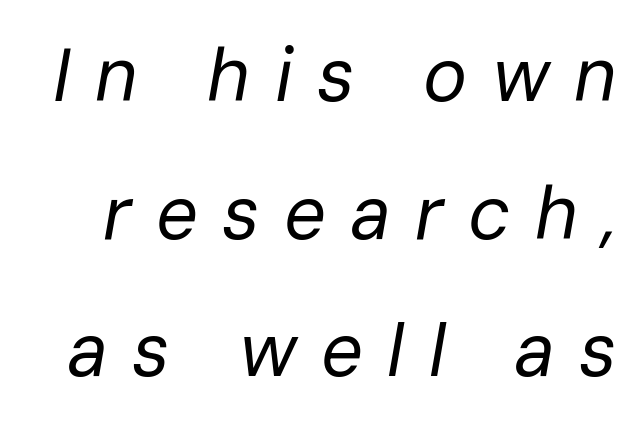
Q: Is the text bold? A: No.
Q: Is the text italic (slanted)? A: Yes, it leans right by about 10 degrees.
Q: Is the text underlined? A: No.
Q: Is the spacing between letters normal or unusually wide? A: Unusually wide.
Q: Width (condensed, normal, or wide)? A: Normal.
Q: Stroke contrast? A: Low.
Q: x-height? A: Medium.
Q: Monospaced? A: No.
